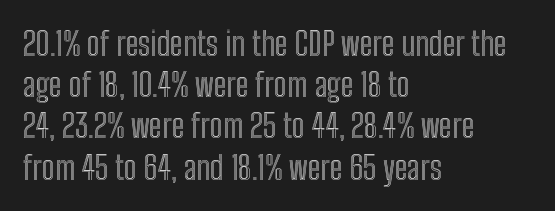
Upright lettering throughout. You could not count columns in this text — the font is proportionally spaced. What stands out about the letter spacing? Nothing — it is the standard amount. Line beginnings align vertically; line endings do not.
